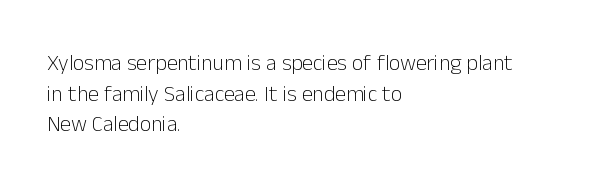
The image shows 22 px text type, upright; set left-aligned, normal line spacing (1.39x), normal letter spacing, not underlined.
